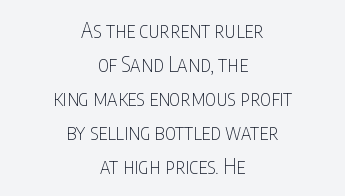
The space between consecutive lines is moderate. Weight: not bold — regular or lighter. Anything drawn beneath the words? Only blank space. This sample uses an upright cut, with every glyph sitting square on the baseline.
